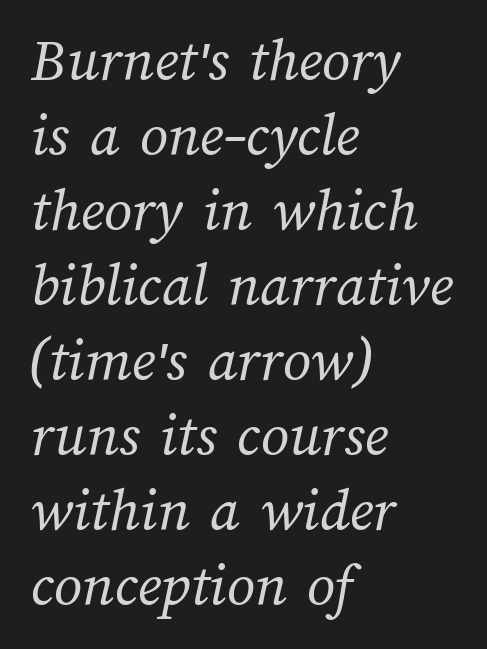
Q: Is the text bold? A: No.
Q: Is the text underlined? A: No.
Q: How is the paragraph aligned? A: Left-aligned.
Q: Is the spacing between letters normal or unusually wide? A: Normal.
Q: Width (condensed, normal, or wide)? A: Normal.
Q: Stroke contrast? A: Medium.
Q: x-height? A: Medium.
Q: Monospaced? A: No.
